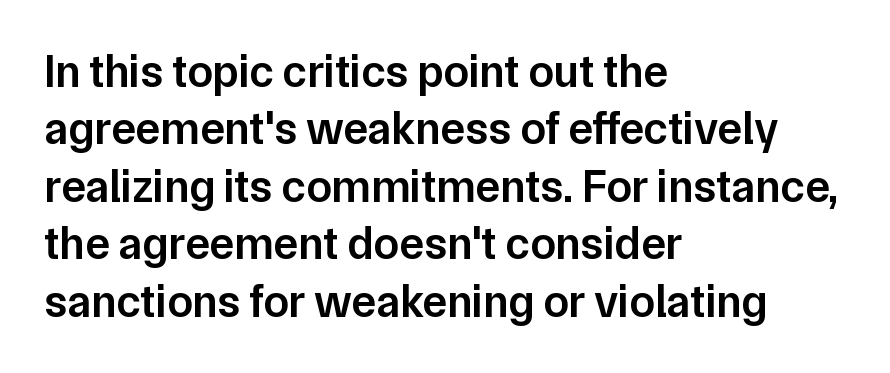
Here the glyphs are tracked normally, forming tight word shapes. Horizontal bands of white between lines are of average thickness. The type sits square on the baseline with zero lean. Semibold letterforms, between regular and bold.
